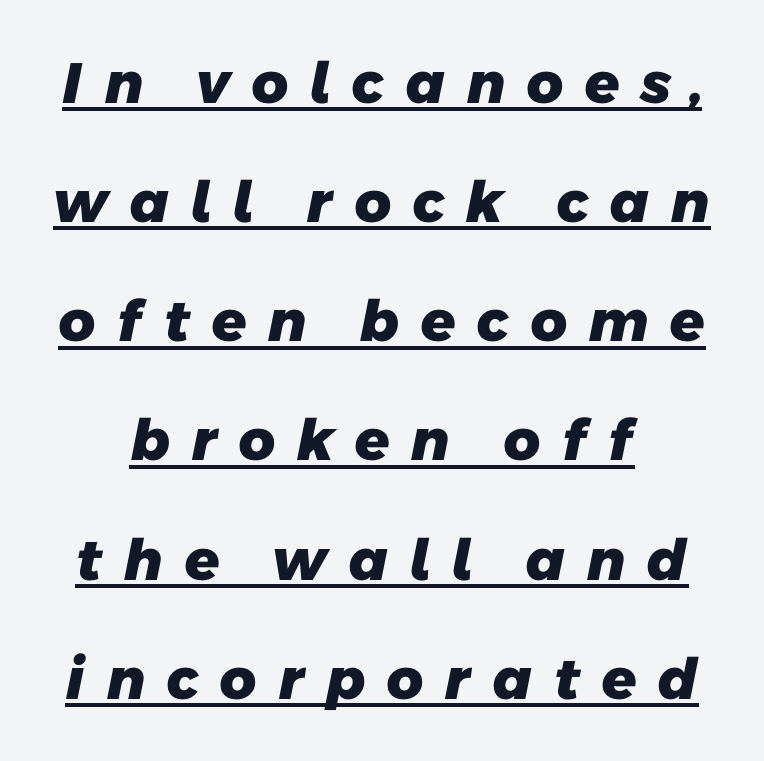
The image shows 57 px heavy sans-serif type; set loose line spacing (2.09x), unusually wide letter spacing (+0.34 em), underlined; low stroke contrast and a medium x-height.
